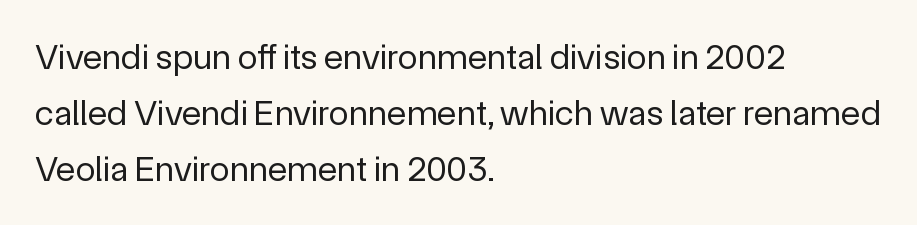
The letterforms sit shoulder to shoulder at normal distance. The type family on display is of the sans-serif kind. If you drew a ruler down the left edge, every line would touch it. Each letter keeps its own natural width here, so spacing adapts to shape. A typesetter would mark this as roman, not italic.
